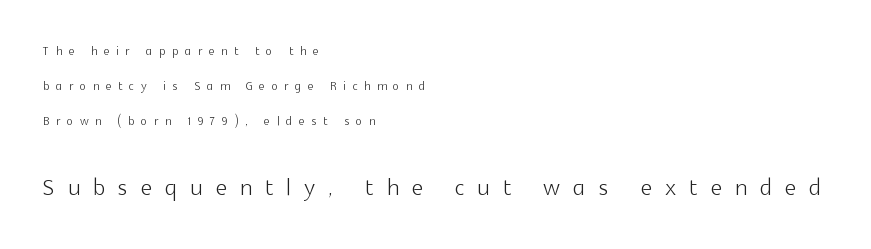
{"serif": "no", "italic": "no", "bold": "no", "weight": "light", "width": "normal", "x_height": "medium", "monospaced": "no", "underline": "no", "align": "left", "line_spacing": "loose", "line_spacing_ratio": 2.2, "letter_spacing": "wide", "letter_spacing_em": 0.43, "larger_block": "second", "size_ratio": 1.94, "glyph_px": 31}
